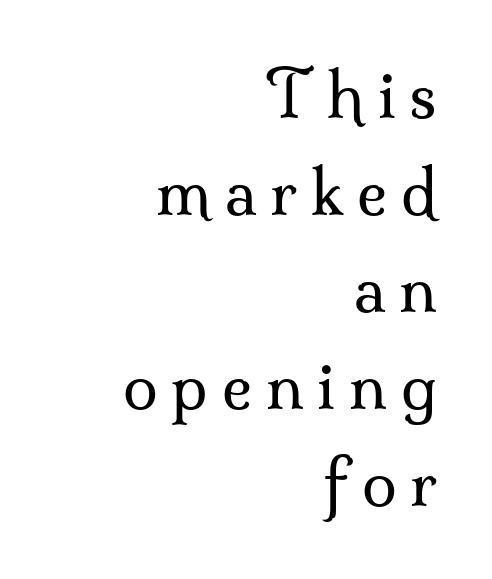
{"serif": "yes", "italic": "no", "bold": "no", "weight": "regular", "width": "normal", "stroke_contrast": "medium", "x_height": "small", "monospaced": "no", "underline": "no", "align": "right", "line_spacing": "normal", "line_spacing_ratio": 1.54, "letter_spacing": "wide", "letter_spacing_em": 0.22, "glyph_px": 63}
